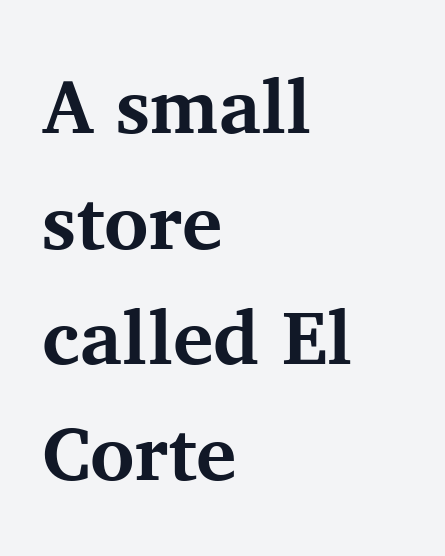
The image shows 76 px bold serif type, upright; set left-aligned, normal line spacing (1.52x), normal letter spacing, not underlined; medium stroke contrast and a medium x-height.
